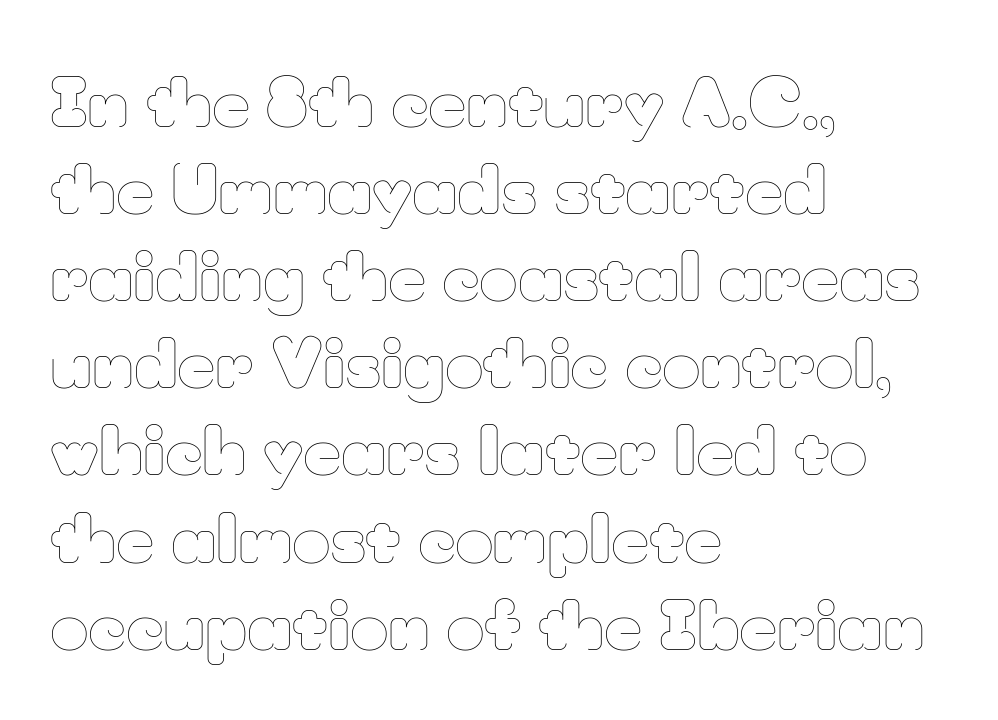
The image shows 66 px thin type, upright; set left-aligned, normal line spacing (1.32x), normal letter spacing, not underlined; low stroke contrast and a small x-height.
